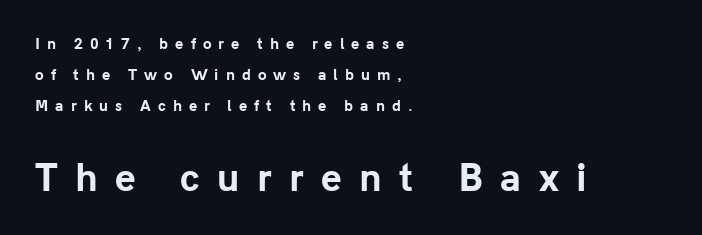
The image shows 35 px bold sans-serif type, upright; set left-aligned, loose line spacing (2.23x), unusually wide letter spacing (+0.5 em), not underlined; the second (bottom) block is 2.5x larger; low stroke contrast and a medium x-height.
